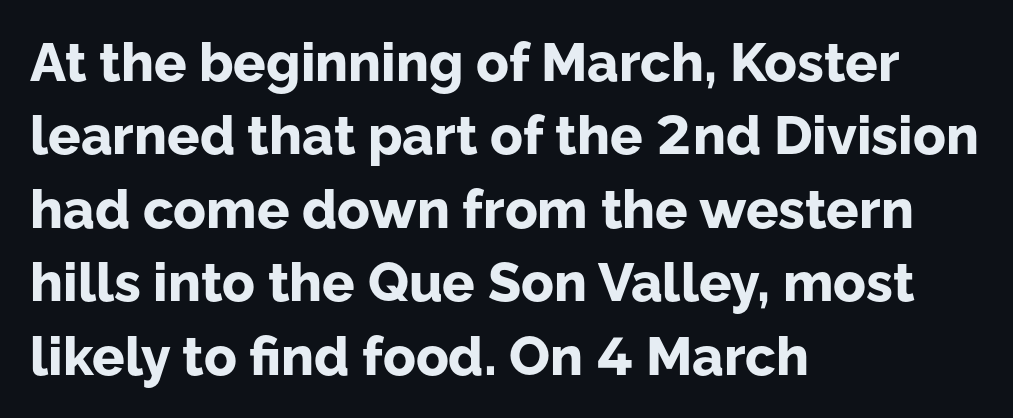
The image shows 54 px bold sans-serif type, upright; set left-aligned, normal line spacing (1.36x), normal letter spacing, not underlined; low stroke contrast and a medium x-height.
